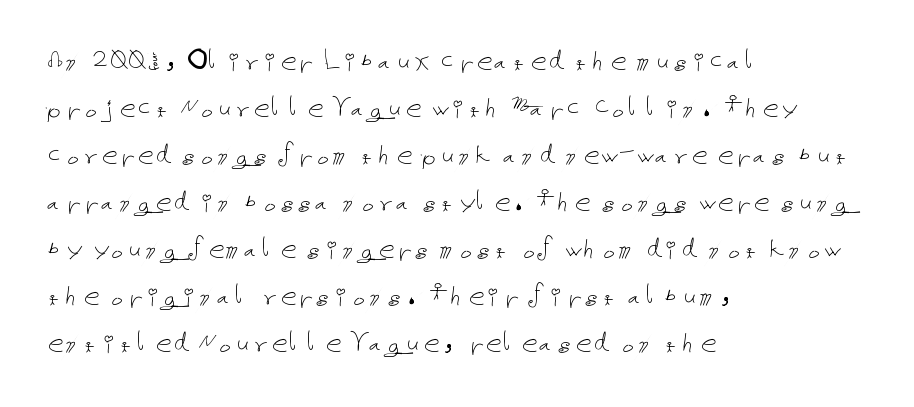
Q: Is the text bold? A: No.
Q: Is the text italic (slanted)? A: No, it is upright.
Q: Is the text underlined? A: No.
Q: How is the paragraph aligned? A: Left-aligned.
Q: Is the spacing between letters normal or unusually wide? A: Normal.
Q: Is the spacing between lines tight, normal or loose? A: Normal.
Q: Width (condensed, normal, or wide)? A: Normal.
Q: Stroke contrast? A: Low.
Q: x-height? A: Medium.
